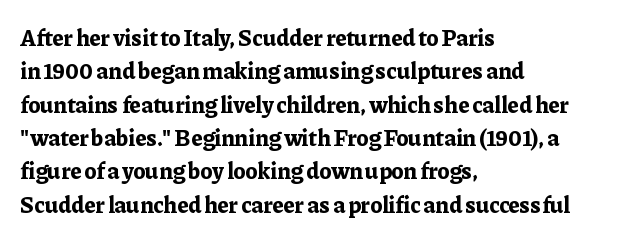
{"italic": "no", "bold": "yes", "underline": "no", "align": "left", "line_spacing": "normal", "line_spacing_ratio": 1.45, "letter_spacing": "normal", "letter_spacing_em": 0.0, "glyph_px": 23}
